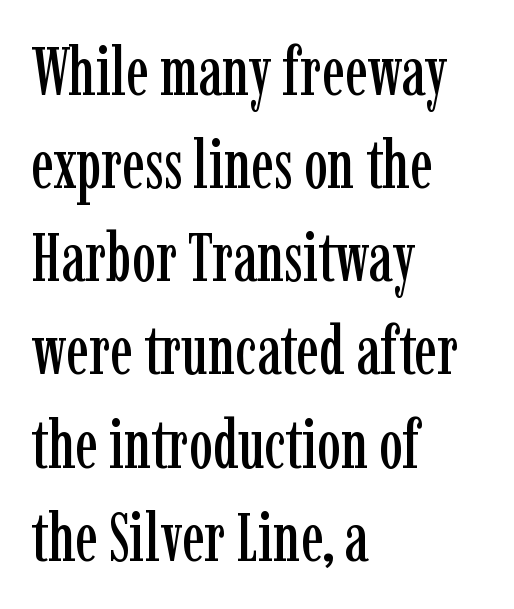
{"serif": "yes", "italic": "no", "width": "condensed", "stroke_contrast": "low", "x_height": "medium", "monospaced": "no", "underline": "no", "align": "left", "line_spacing": "normal", "line_spacing_ratio": 1.39, "letter_spacing": "normal", "letter_spacing_em": 0.0, "glyph_px": 67}
